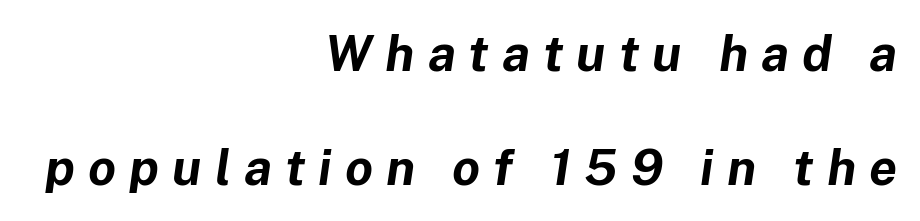
The image shows 50 px bold type, italic (leaning right); set right-aligned, loose line spacing (2.29x), unusually wide letter spacing (+0.26 em), not underlined; low stroke contrast and a medium x-height.
